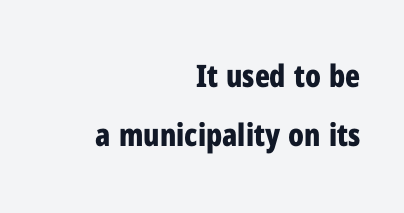
Q: Is the text bold? A: Yes.
Q: Is the text italic (slanted)? A: No, it is upright.
Q: Is the typeface a serif or a sans-serif typeface? A: Sans-serif.
Q: Is the text underlined? A: No.
Q: How is the paragraph aligned? A: Right-aligned.
Q: Is the spacing between letters normal or unusually wide? A: Normal.
Q: Width (condensed, normal, or wide)? A: Condensed.
Q: Stroke contrast? A: Low.
Q: x-height? A: Medium.
Q: Monospaced? A: No.
